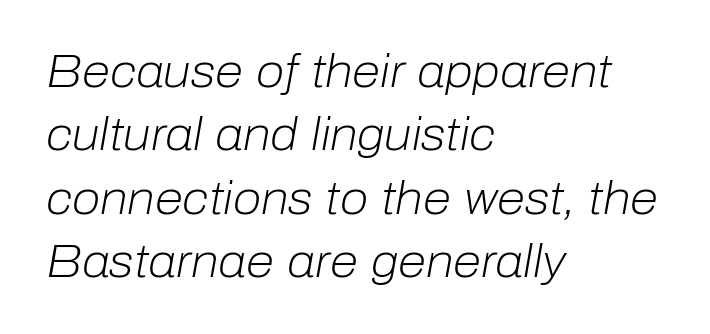
{"italic": "yes", "lean": "right", "slant_degrees": 10, "bold": "no", "weight": "light", "width": "normal", "stroke_contrast": "low", "x_height": "medium", "monospaced": "no", "underline": "no", "align": "left", "line_spacing": "normal", "line_spacing_ratio": 1.38, "letter_spacing": "normal", "letter_spacing_em": 0.0, "glyph_px": 46}
